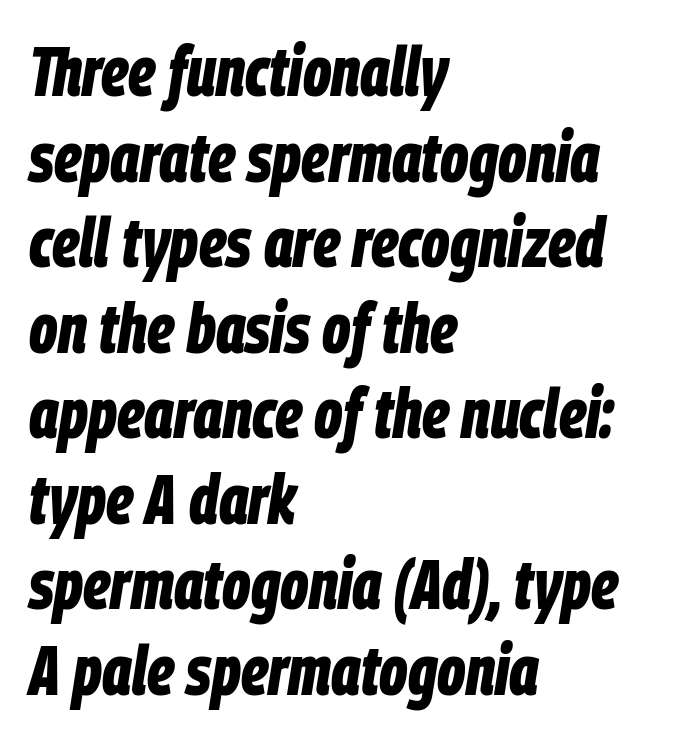
Q: Is the text bold? A: Yes.
Q: Is the text italic (slanted)? A: Yes, it leans right by about 9 degrees.
Q: Is the text underlined? A: No.
Q: How is the paragraph aligned? A: Left-aligned.
Q: Is the spacing between letters normal or unusually wide? A: Normal.
Q: Width (condensed, normal, or wide)? A: Condensed.
Q: Stroke contrast? A: Low.
Q: x-height? A: Large.
Q: Monospaced? A: No.
